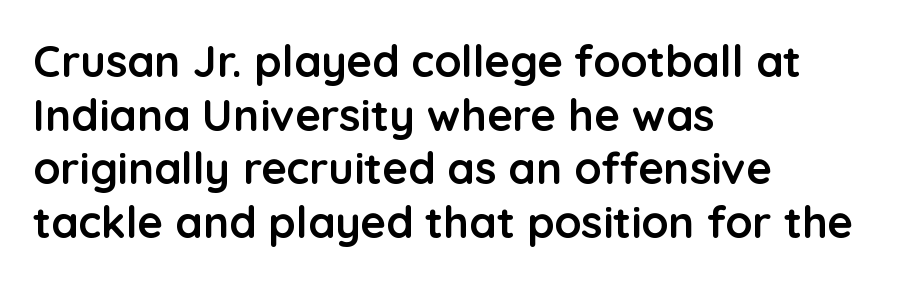
Q: Is the text bold? A: Yes.
Q: Is the text italic (slanted)? A: No, it is upright.
Q: Is the typeface a serif or a sans-serif typeface? A: Sans-serif.
Q: Is the text underlined? A: No.
Q: How is the paragraph aligned? A: Left-aligned.
Q: Is the spacing between letters normal or unusually wide? A: Normal.
Q: Width (condensed, normal, or wide)? A: Normal.
Q: Stroke contrast? A: Low.
Q: x-height? A: Medium.
Q: Monospaced? A: No.
